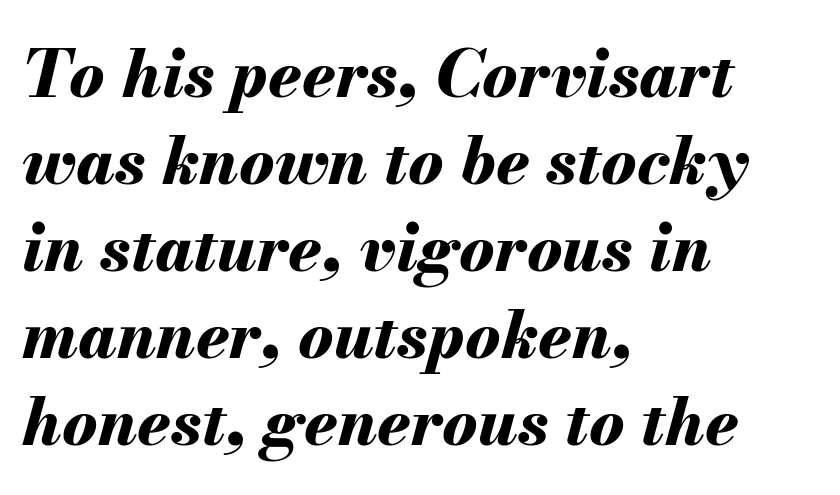
Q: Is the text bold? A: Yes.
Q: Is the text italic (slanted)? A: Yes, it leans right by about 13 degrees.
Q: Is the text underlined? A: No.
Q: How is the paragraph aligned? A: Left-aligned.
Q: Is the spacing between letters normal or unusually wide? A: Normal.
Q: Is the spacing between lines tight, normal or loose? A: Normal.
Q: Width (condensed, normal, or wide)? A: Normal.
Q: Stroke contrast? A: Medium.
Q: x-height? A: Small.
Q: Monospaced? A: No.
